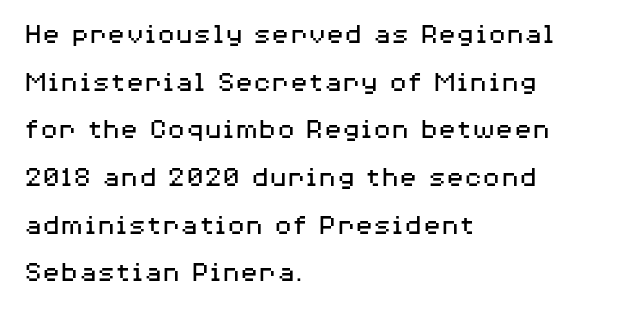
The designer left line spacing at the default. The setting favours the left margin, as ordinary paragraphs usually do. The glyphs in this specimen are sans serif. Every character sits straight up, as roman type does. The strokes carry an ordinary text weight at most. Nothing unusual about the tracking: characters are spaced as the font intends.
